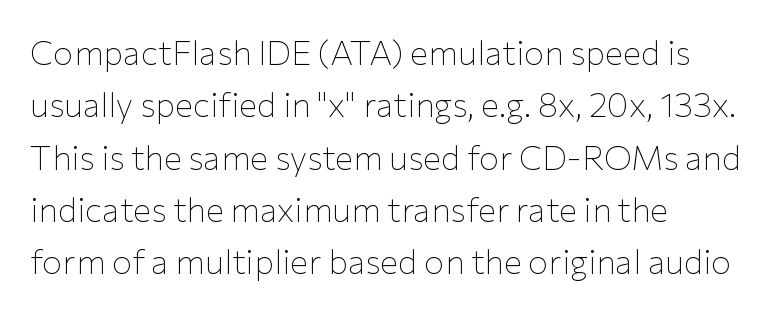
Italic? Not at all — the glyphs are vertical. The baseline area is clear. Here the designer chose a conventional face with non-uniform glyph widths. One glance says typical: line gaps are just what's usual. Every row of glyphs begins at an identical x-position on the left.
